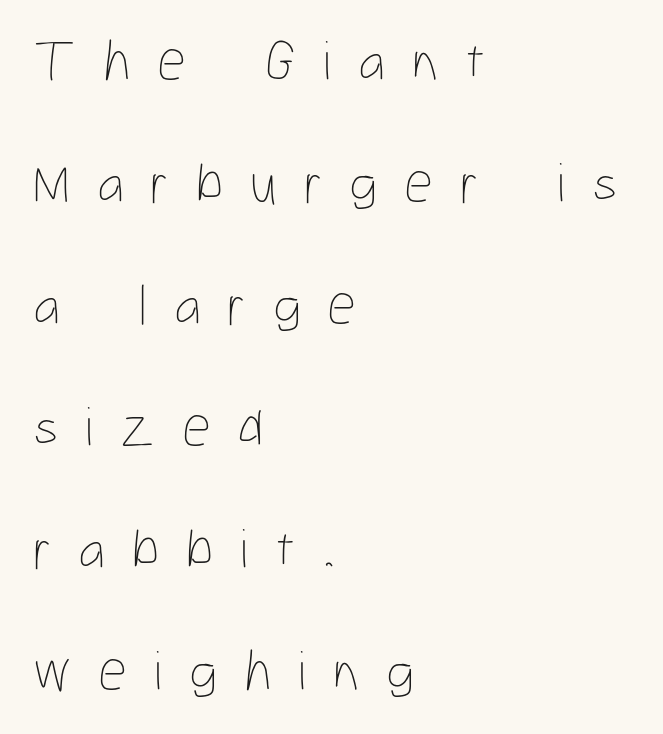
{"italic": "no", "bold": "no", "weight": "thin", "width": "condensed", "stroke_contrast": "low", "x_height": "medium", "monospaced": "no", "underline": "no", "align": "left", "line_spacing": "loose", "line_spacing_ratio": 2.14, "letter_spacing": "wide", "letter_spacing_em": 0.47, "glyph_px": 57}
